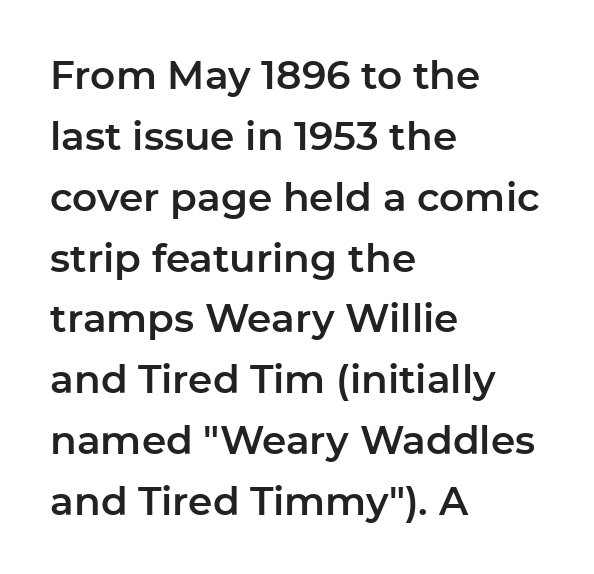
The image shows 39 px sans-serif type, upright; set left-aligned, normal line spacing (1.56x), normal letter spacing, not underlined; low stroke contrast and a medium x-height.
